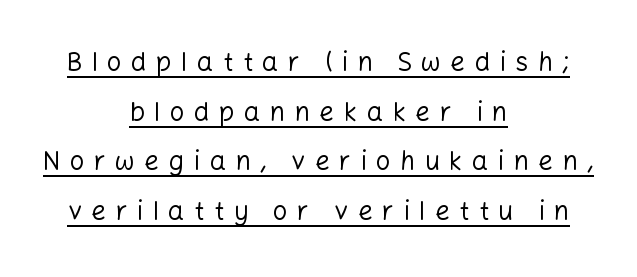
{"italic": "no", "bold": "no", "underline": "yes", "align": "center", "line_spacing": "loose", "line_spacing_ratio": 1.91, "letter_spacing": "wide", "letter_spacing_em": 0.36, "glyph_px": 26}
